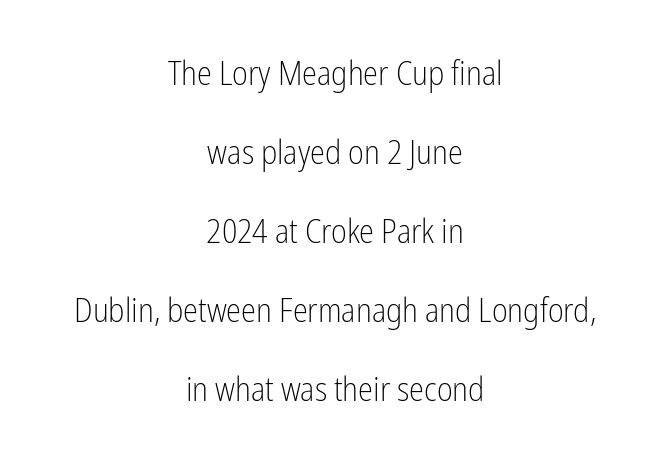
{"serif": "no", "italic": "no", "bold": "no", "weight": "light", "width": "condensed", "stroke_contrast": "low", "x_height": "medium", "monospaced": "no", "underline": "no", "align": "center", "line_spacing": "loose", "line_spacing_ratio": 2.32, "letter_spacing": "normal", "letter_spacing_em": 0.0, "glyph_px": 34}
